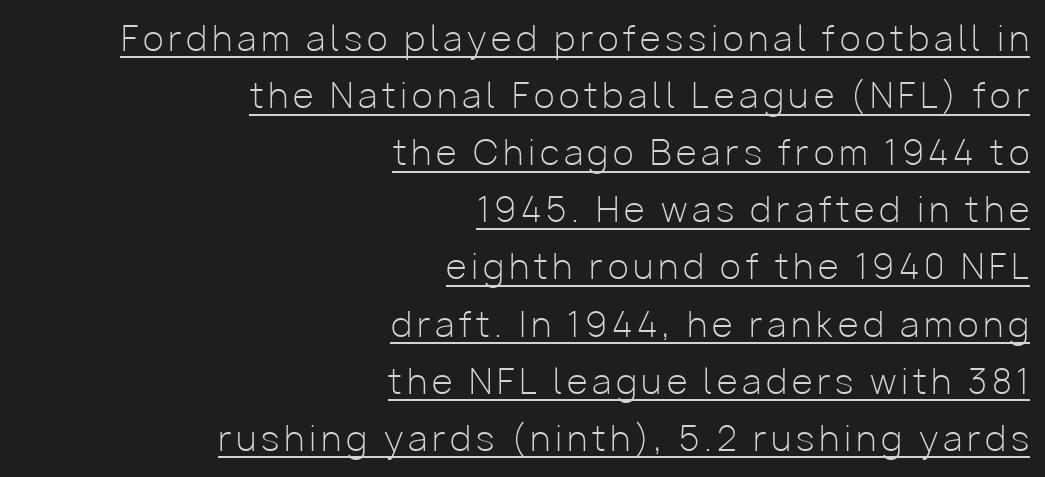
The image shows 34 px light sans-serif type, upright; set right-aligned, normal line spacing (1.68x), underlined; low stroke contrast and a medium x-height.
